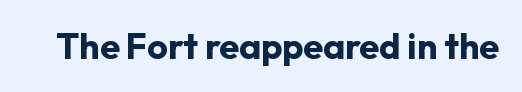
The image shows 36 px bold sans-serif type, upright; set normal letter spacing, not underlined; low stroke contrast and a medium x-height.
